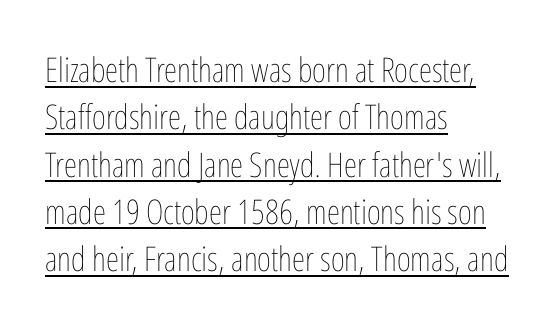
Q: Is the text bold? A: No.
Q: Is the text italic (slanted)? A: No, it is upright.
Q: Is the text underlined? A: Yes.
Q: How is the paragraph aligned? A: Left-aligned.
Q: Is the spacing between letters normal or unusually wide? A: Normal.
Q: Is the spacing between lines tight, normal or loose? A: Normal.
Q: Width (condensed, normal, or wide)? A: Condensed.
Q: Stroke contrast? A: Low.
Q: x-height? A: Medium.
Q: Monospaced? A: No.
